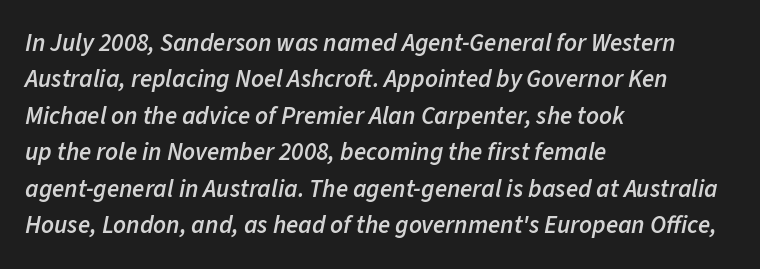
{"italic": "yes", "lean": "right", "slant_degrees": 11, "bold": "semi", "underline": "no", "align": "left", "line_spacing": "normal", "line_spacing_ratio": 1.46, "letter_spacing": "normal", "letter_spacing_em": 0.0, "glyph_px": 25}
